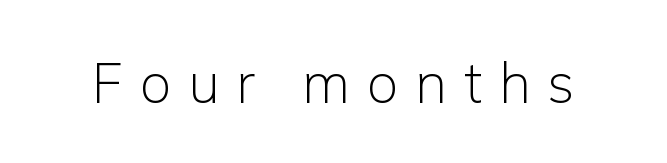
The image shows 56 px light sans-serif type, upright; set unusually wide letter spacing (+0.3 em), not underlined; low stroke contrast and a medium x-height.
